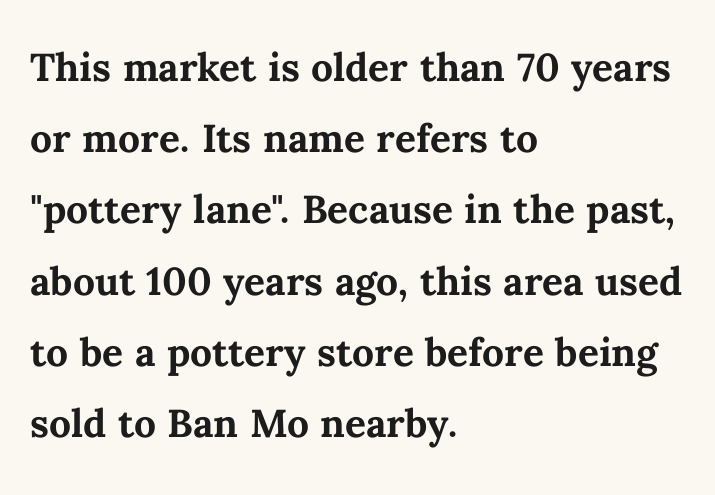
Q: Is the text bold? A: Yes.
Q: Is the text italic (slanted)? A: No, it is upright.
Q: Is the text underlined? A: No.
Q: How is the paragraph aligned? A: Left-aligned.
Q: Is the spacing between letters normal or unusually wide? A: Normal.
Q: Is the spacing between lines tight, normal or loose? A: Normal.
Q: Width (condensed, normal, or wide)? A: Normal.
Q: Stroke contrast? A: Medium.
Q: x-height? A: Medium.
Q: Monospaced? A: No.
